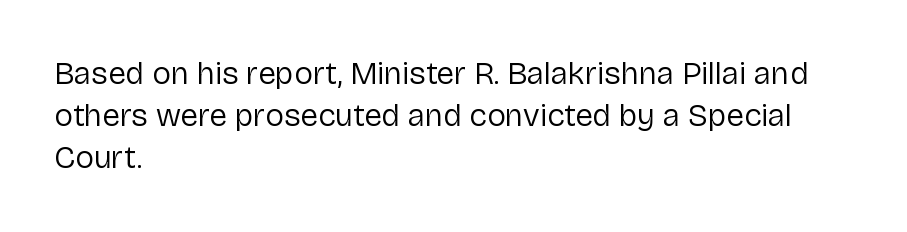
Looks like regular typesetting: each glyph gets only the width it needs. The compositor pushed each line to the left boundary. Nope, no serifs anywhere on these letters. This rendering features lettering with no underline.
